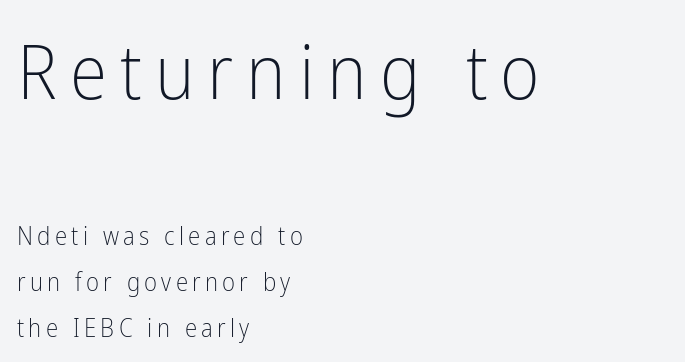
Q: Is the text bold? A: No.
Q: Is the text italic (slanted)? A: No, it is upright.
Q: Is the typeface a serif or a sans-serif typeface? A: Sans-serif.
Q: Is the text underlined? A: No.
Q: How is the paragraph aligned? A: Left-aligned.
Q: Which block of text is set in a larger size, the first (top) or the second (bottom)? A: The first (top) one.
Q: Width (condensed, normal, or wide)? A: Condensed.
Q: Stroke contrast? A: Low.
Q: x-height? A: Medium.
Q: Monospaced? A: No.
